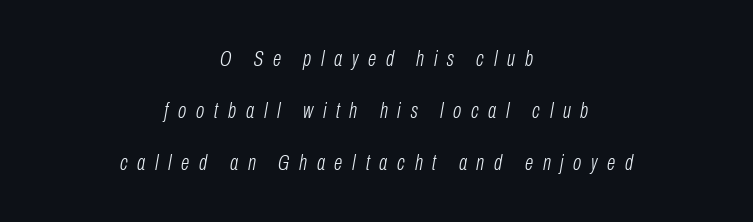
Q: Is the text bold? A: No.
Q: Is the text italic (slanted)? A: Yes, it leans right by about 10 degrees.
Q: Is the text underlined? A: No.
Q: How is the paragraph aligned? A: Centered.
Q: Is the spacing between letters normal or unusually wide? A: Unusually wide.
Q: Is the spacing between lines tight, normal or loose? A: Loose.
